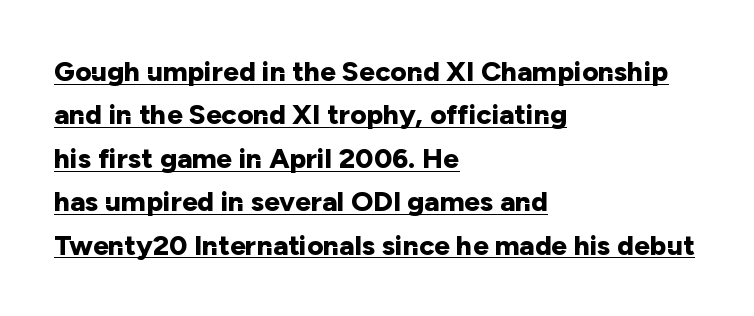
The image shows 28 px bold sans-serif type, upright; set left-aligned, normal line spacing (1.55x), normal letter spacing, underlined; low stroke contrast and a medium x-height.
